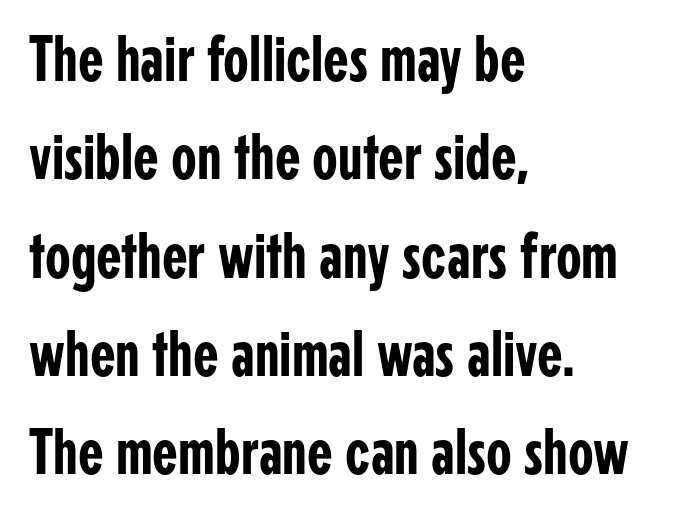
{"serif": "no", "italic": "no", "width": "condensed", "stroke_contrast": "low", "x_height": "medium", "monospaced": "no", "underline": "no", "align": "left", "line_spacing": "normal", "line_spacing_ratio": 1.49, "letter_spacing": "normal", "letter_spacing_em": 0.0, "glyph_px": 66}
